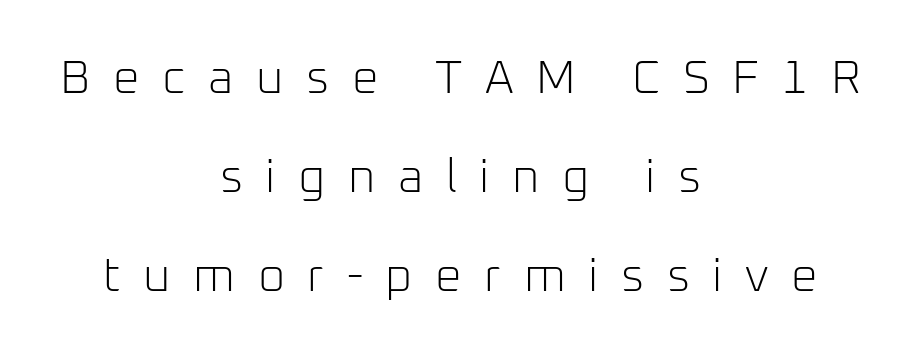
Q: Is the text bold? A: No.
Q: Is the text italic (slanted)? A: No, it is upright.
Q: Is the typeface a serif or a sans-serif typeface? A: Sans-serif.
Q: Is the text underlined? A: No.
Q: How is the paragraph aligned? A: Centered.
Q: Is the spacing between letters normal or unusually wide? A: Unusually wide.
Q: Is the spacing between lines tight, normal or loose? A: Loose.
Q: Width (condensed, normal, or wide)? A: Normal.
Q: Stroke contrast? A: Low.
Q: x-height? A: Medium.
Q: Monospaced? A: No.
